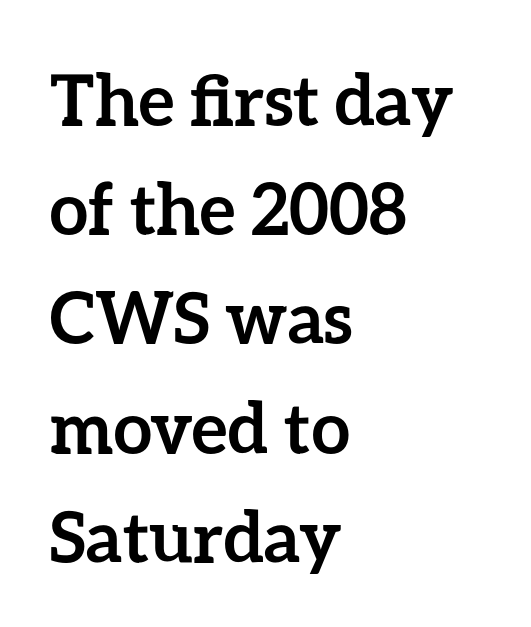
Q: Is the text bold? A: Yes.
Q: Is the text italic (slanted)? A: No, it is upright.
Q: Is the text underlined? A: No.
Q: How is the paragraph aligned? A: Left-aligned.
Q: Is the spacing between letters normal or unusually wide? A: Normal.
Q: Is the spacing between lines tight, normal or loose? A: Normal.
Q: Width (condensed, normal, or wide)? A: Normal.
Q: Stroke contrast? A: Low.
Q: x-height? A: Medium.
Q: Monospaced? A: No.
